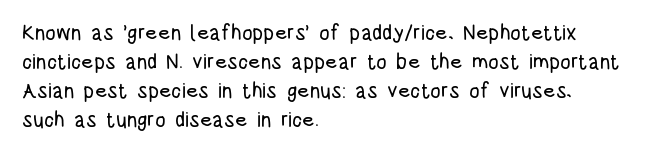
The image shows 21 px text type, upright; set left-aligned, normal line spacing (1.38x), normal letter spacing, not underlined.
